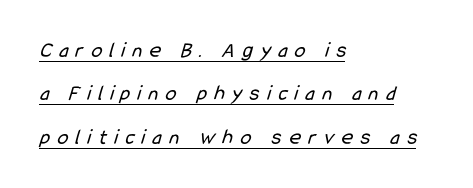
Q: Is the text bold? A: No.
Q: Is the text underlined? A: Yes.
Q: How is the paragraph aligned? A: Left-aligned.
Q: Is the spacing between letters normal or unusually wide? A: Unusually wide.
Q: Is the spacing between lines tight, normal or loose? A: Loose.
